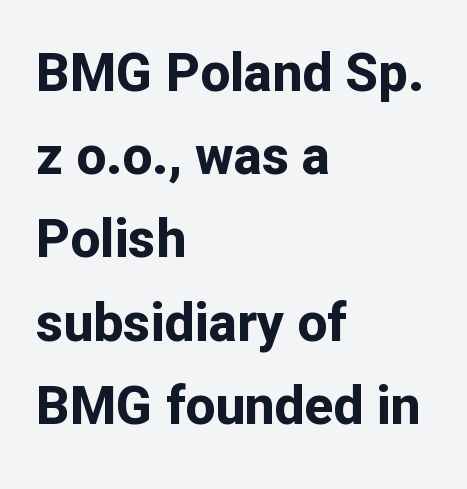
{"serif": "no", "italic": "no", "bold": "yes", "weight": "bold", "width": "normal", "stroke_contrast": "low", "x_height": "medium", "monospaced": "no", "underline": "no", "align": "left", "line_spacing": "normal", "line_spacing_ratio": 1.57, "letter_spacing": "normal", "letter_spacing_em": 0.0, "glyph_px": 53}
